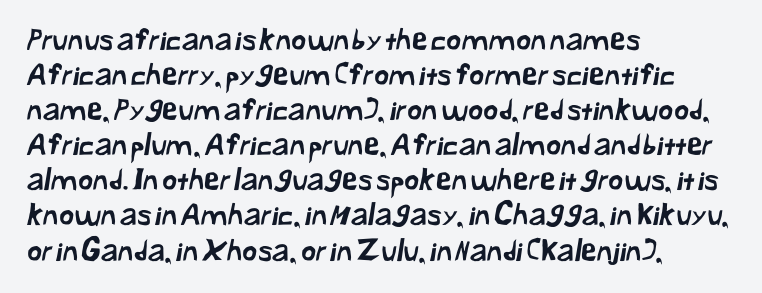
Caption: multi-line text, flush left, ragged right. Characters follow at the spacing the type designer built in. Type style note: lacks serifs. The passage shown is typed in a proportional face where columns would drift. Only glyphs here, with clear space below each row.
